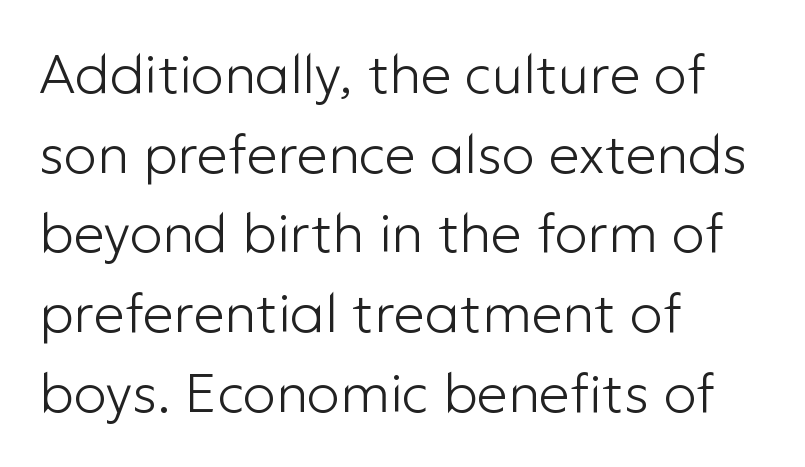
Q: Is the text bold? A: No.
Q: Is the text italic (slanted)? A: No, it is upright.
Q: Is the typeface a serif or a sans-serif typeface? A: Sans-serif.
Q: Is the text underlined? A: No.
Q: How is the paragraph aligned? A: Left-aligned.
Q: Is the spacing between letters normal or unusually wide? A: Normal.
Q: Is the spacing between lines tight, normal or loose? A: Normal.
Q: Width (condensed, normal, or wide)? A: Normal.
Q: Stroke contrast? A: Low.
Q: x-height? A: Medium.
Q: Monospaced? A: No.
